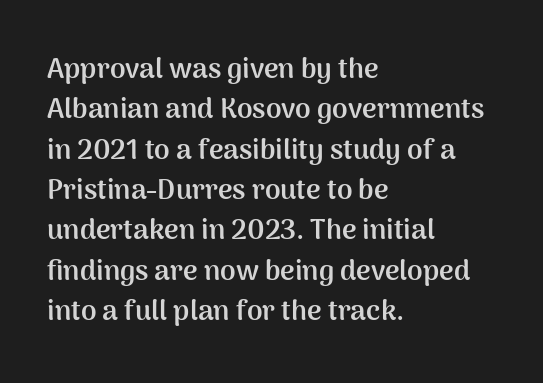
{"serif": "no", "italic": "no", "bold": "yes", "weight": "semibold", "width": "normal", "stroke_contrast": "medium", "x_height": "medium", "monospaced": "no", "underline": "no", "align": "left", "line_spacing": "normal", "line_spacing_ratio": 1.44, "letter_spacing": "normal", "letter_spacing_em": 0.0, "glyph_px": 28}
